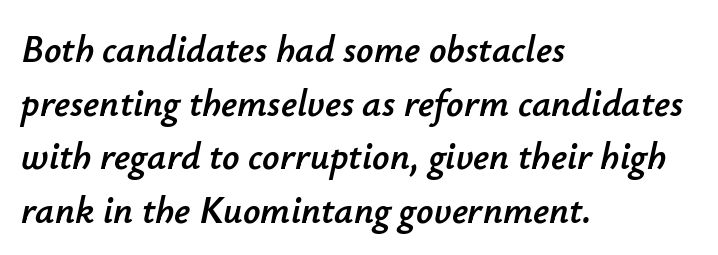
{"italic": "yes", "lean": "right", "slant_degrees": 12, "width": "normal", "stroke_contrast": "low", "x_height": "small", "monospaced": "no", "underline": "no", "align": "left", "line_spacing": "normal", "line_spacing_ratio": 1.41, "letter_spacing": "normal", "letter_spacing_em": 0.0, "glyph_px": 38}
